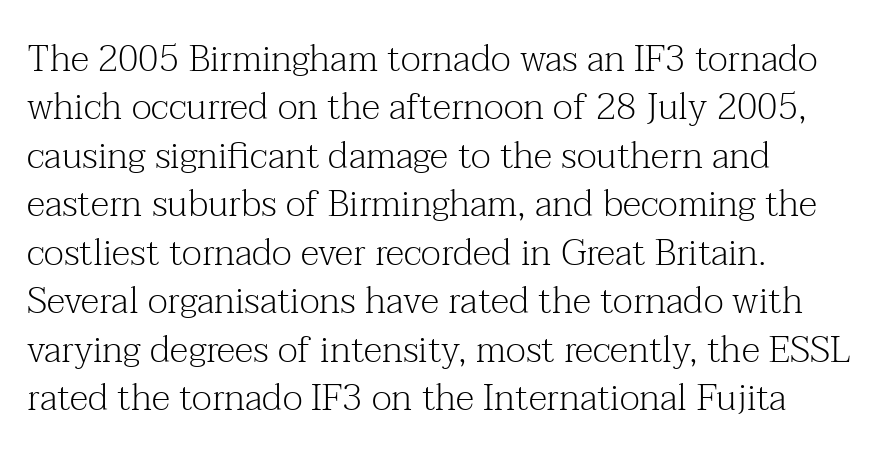
{"serif": "yes", "italic": "no", "bold": "no", "weight": "light", "width": "normal", "stroke_contrast": "medium", "x_height": "medium", "monospaced": "no", "underline": "no", "align": "left", "line_spacing": "normal", "line_spacing_ratio": 1.31, "letter_spacing": "normal", "letter_spacing_em": 0.0, "glyph_px": 37}
